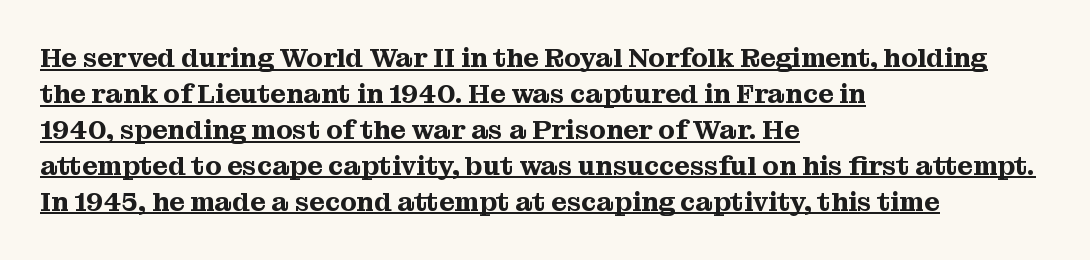
The lettering is marked with a stroke running underneath it. Default kerning and tracking; the words read as compact shapes. Reading down the block, your eye returns to a fixed left position each line. Ascenders rise straight up at ninety degrees. Leading matches the norm, producing a regular column.
